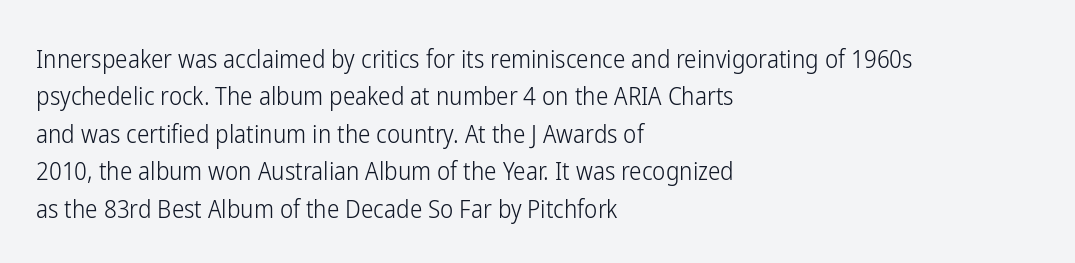
Q: Is the text bold? A: No.
Q: Is the text italic (slanted)? A: No, it is upright.
Q: Is the text underlined? A: No.
Q: How is the paragraph aligned? A: Left-aligned.
Q: Is the spacing between letters normal or unusually wide? A: Normal.
Q: Is the spacing between lines tight, normal or loose? A: Normal.
